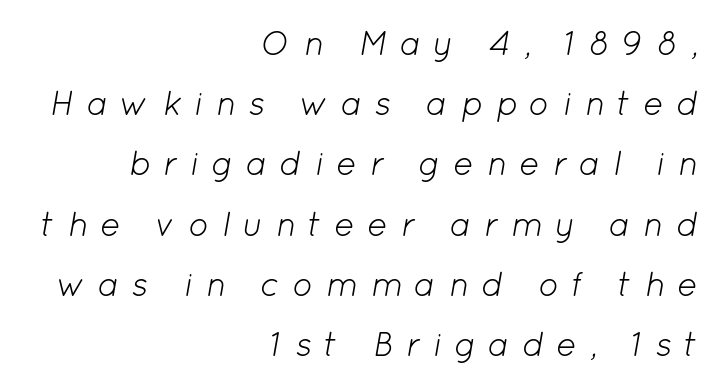
Q: Is the text bold? A: No.
Q: Is the text italic (slanted)? A: Yes, it leans right by about 12 degrees.
Q: Is the text underlined? A: No.
Q: How is the paragraph aligned? A: Right-aligned.
Q: Is the spacing between letters normal or unusually wide? A: Unusually wide.
Q: Width (condensed, normal, or wide)? A: Normal.
Q: Stroke contrast? A: Low.
Q: x-height? A: Medium.
Q: Monospaced? A: No.
